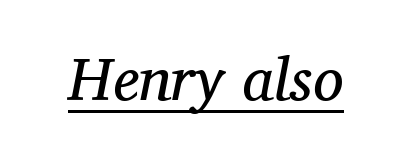
The image shows 61 px regular-weight serif type, italic (leaning right); set normal letter spacing, underlined; medium stroke contrast and a medium x-height.
